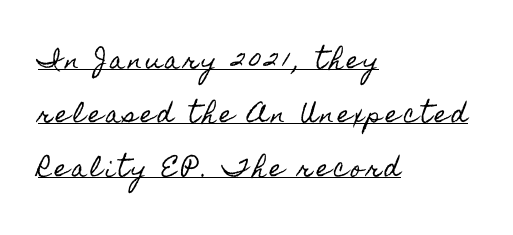
The setting favours the left margin, as ordinary paragraphs usually do. Each new line begins a long way beneath the previous one. Each line of the rendering has a horizontal stroke beneath the glyphs.
